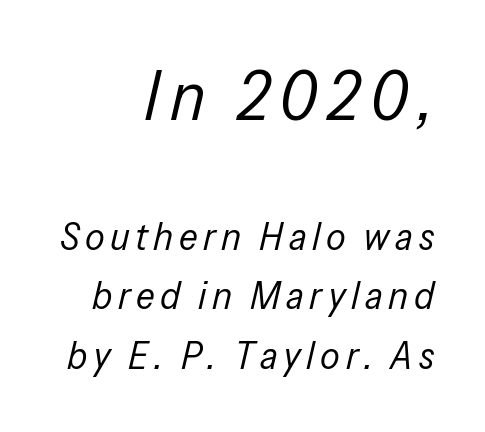
The image shows 69 px regular-weight, condensed type, italic (leaning right); set right-aligned, normal line spacing (1.52x), not underlined; the first (top) block is 1.77x larger; low stroke contrast and a medium x-height.
